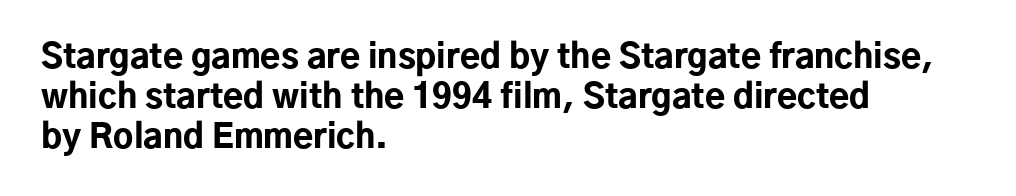
Is the type bold? Yes — the strokes are clearly thick and heavy. Each line starts at the same left margin while the right side varies. This rendering leaves character spacing at its baseline value. Rule under the text: the space is simply empty.
